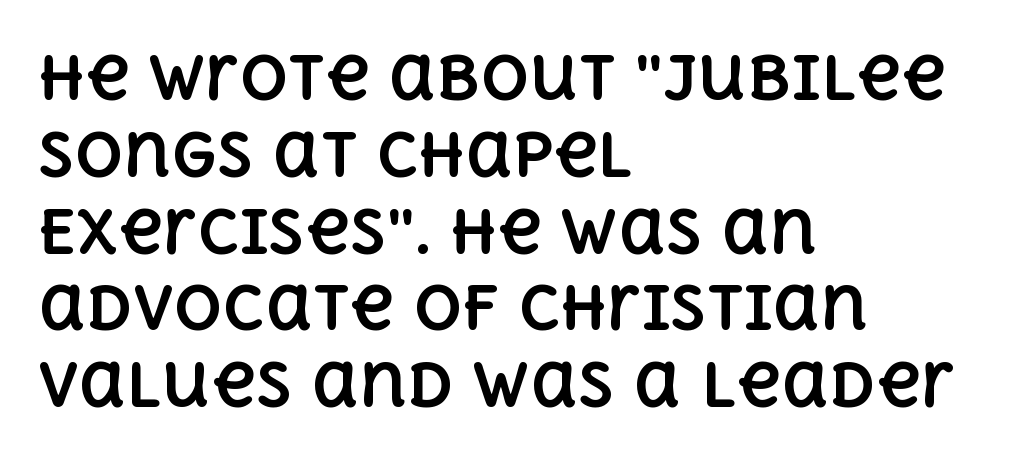
Q: Is the text bold? A: Yes.
Q: Is the text italic (slanted)? A: No, it is upright.
Q: Is the text underlined? A: No.
Q: How is the paragraph aligned? A: Left-aligned.
Q: Is the spacing between letters normal or unusually wide? A: Normal.
Q: Is the spacing between lines tight, normal or loose? A: Normal.
Q: Width (condensed, normal, or wide)? A: Normal.
Q: x-height? A: Large.
Q: Monospaced? A: No.
